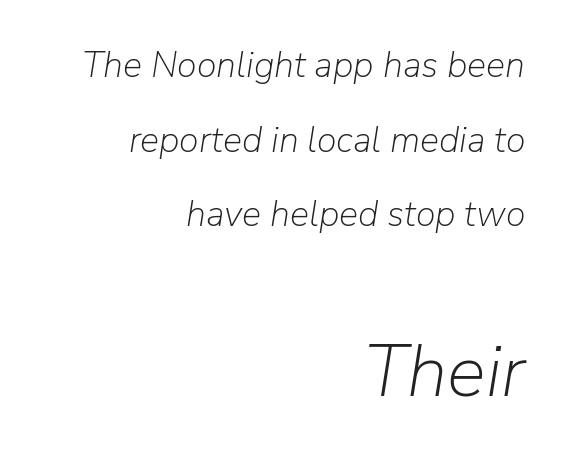
The image shows 73 px light type, italic (leaning right); set right-aligned, loose line spacing (2.07x), normal letter spacing, not underlined; the second (bottom) block is 2.03x larger; low stroke contrast and a medium x-height.
